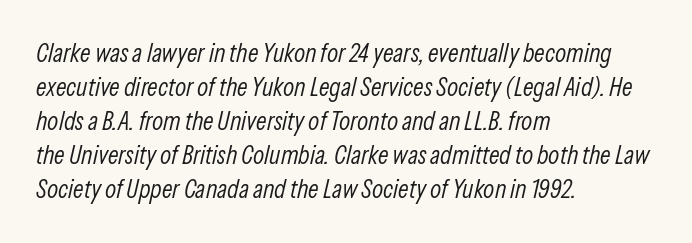
Summary of weight: not heavy and not bold. Which margin do the lines hug? The left one — the right edge is uneven. Check under the words: just untouched page. Whoever set this chose a conventional vertical rhythm.
